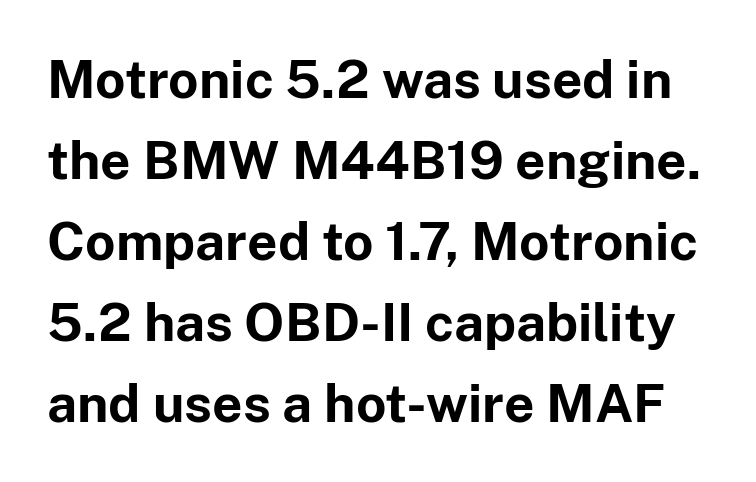
Q: Is the text bold? A: Yes.
Q: Is the text italic (slanted)? A: No, it is upright.
Q: Is the typeface a serif or a sans-serif typeface? A: Sans-serif.
Q: Is the text underlined? A: No.
Q: Is the spacing between letters normal or unusually wide? A: Normal.
Q: Is the spacing between lines tight, normal or loose? A: Normal.
Q: Width (condensed, normal, or wide)? A: Normal.
Q: Stroke contrast? A: Low.
Q: x-height? A: Medium.
Q: Monospaced? A: No.
